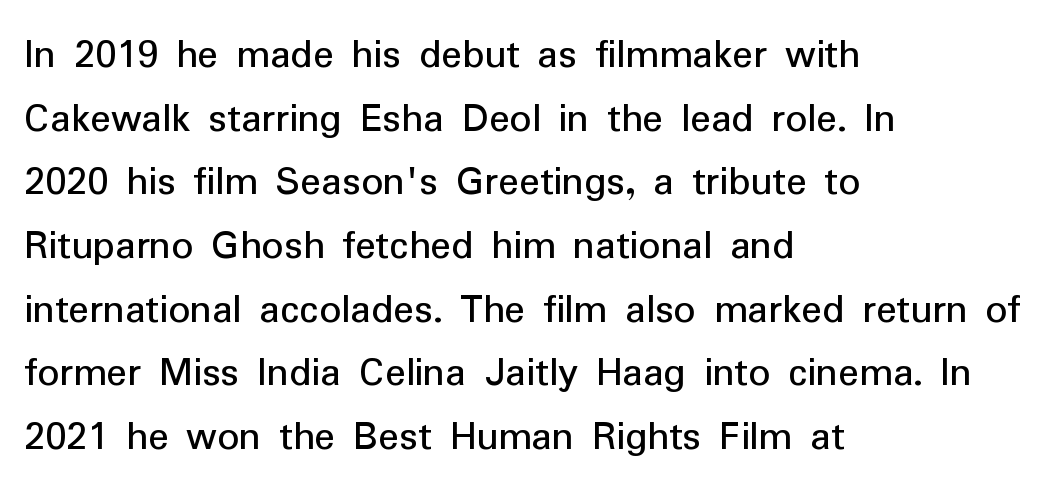
Q: Is the text italic (slanted)? A: No, it is upright.
Q: Is the typeface a serif or a sans-serif typeface? A: Sans-serif.
Q: Is the text underlined? A: No.
Q: How is the paragraph aligned? A: Left-aligned.
Q: Is the spacing between letters normal or unusually wide? A: Normal.
Q: Is the spacing between lines tight, normal or loose? A: Normal.
Q: Width (condensed, normal, or wide)? A: Normal.
Q: Stroke contrast? A: Low.
Q: x-height? A: Medium.
Q: Monospaced? A: No.
